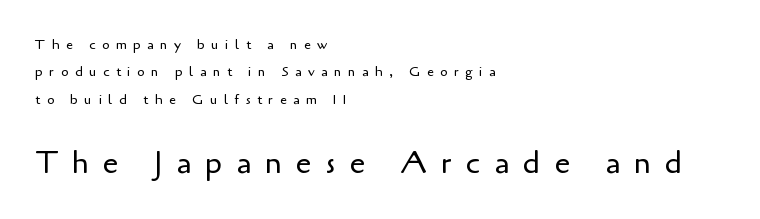
The image shows 31 px regular-weight sans-serif type, upright; set left-aligned, loose line spacing (1.95x), unusually wide letter spacing (+0.45 em), not underlined; the second (bottom) block is 2.21x larger; low stroke contrast and a small x-height.
